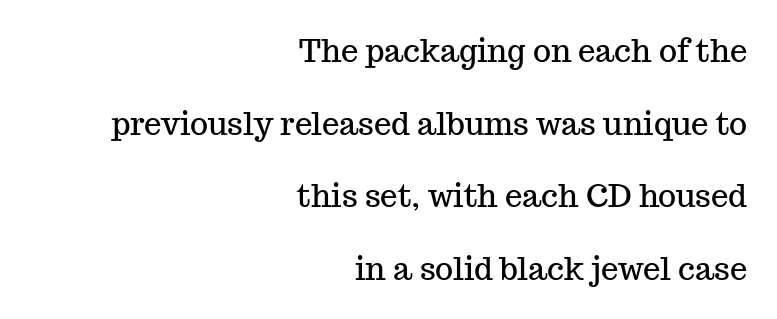
{"serif": "yes", "italic": "no", "width": "normal", "stroke_contrast": "medium", "x_height": "medium", "monospaced": "no", "underline": "no", "align": "right", "line_spacing": "loose", "line_spacing_ratio": 2.34, "letter_spacing": "normal", "letter_spacing_em": 0.0, "glyph_px": 31}
